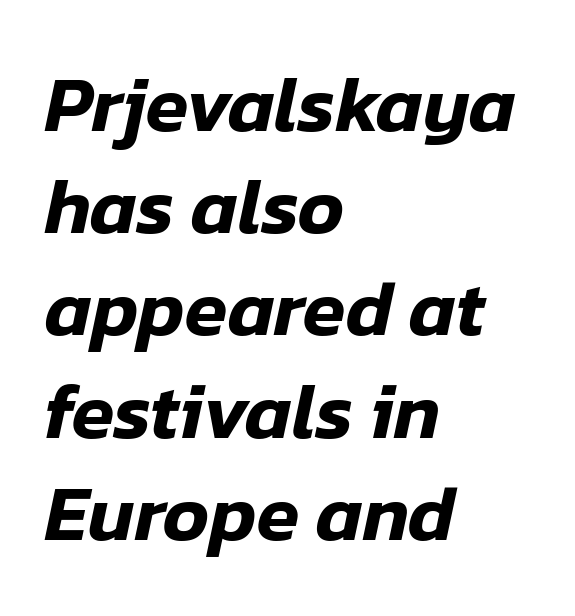
{"italic": "yes", "lean": "right", "slant_degrees": 12, "width": "normal", "stroke_contrast": "low", "x_height": "medium", "monospaced": "no", "underline": "no", "align": "left", "line_spacing": "normal", "line_spacing_ratio": 1.31, "letter_spacing": "normal", "letter_spacing_em": 0.0, "glyph_px": 78}
